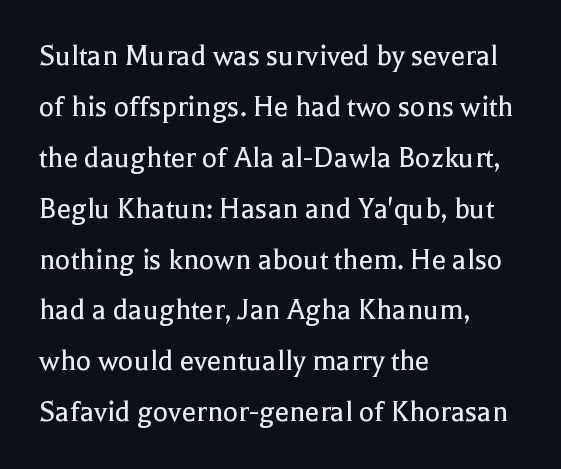
The image shows 32 px regular-weight serif type, upright; set left-aligned, normal line spacing (1.59x), normal letter spacing, not underlined; a medium x-height.
